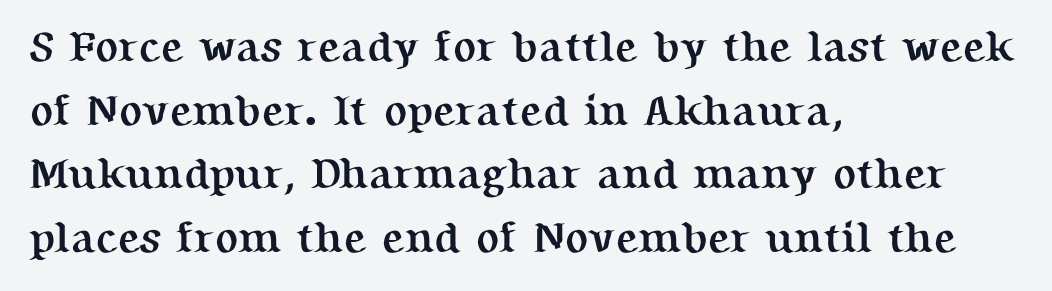
The image shows 43 px semibold serif type, upright; set left-aligned, normal line spacing (1.48x), normal letter spacing, not underlined; medium stroke contrast and a medium x-height.
